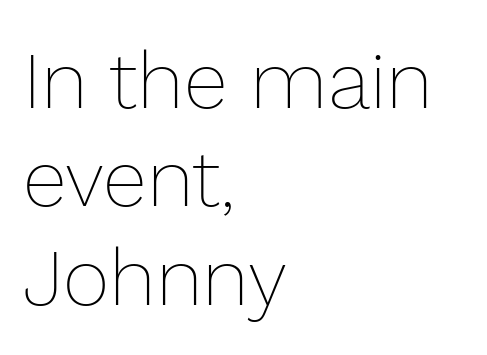
{"italic": "no", "bold": "no", "weight": "thin", "width": "normal", "stroke_contrast": "low", "x_height": "medium", "monospaced": "no", "underline": "no", "align": "left", "line_spacing_ratio": 1.23, "letter_spacing": "normal", "letter_spacing_em": 0.0, "glyph_px": 80}
